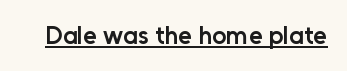
Q: Is the text bold? A: Semi-bold.
Q: Is the text italic (slanted)? A: No, it is upright.
Q: Is the text underlined? A: Yes.
Q: Is the spacing between letters normal or unusually wide? A: Normal.
